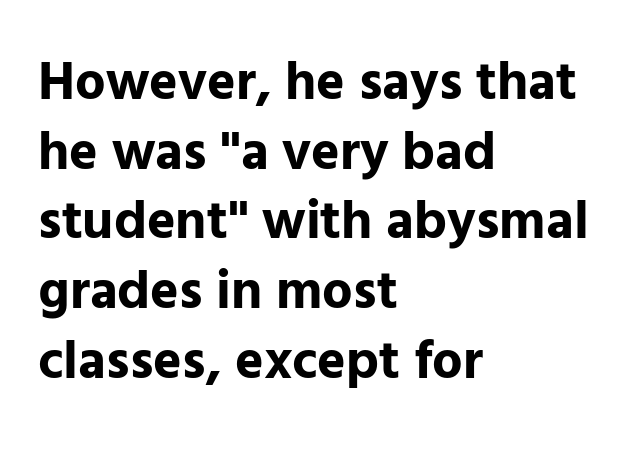
Q: Is the text bold? A: Yes.
Q: Is the text italic (slanted)? A: No, it is upright.
Q: Is the typeface a serif or a sans-serif typeface? A: Sans-serif.
Q: Is the text underlined? A: No.
Q: How is the paragraph aligned? A: Left-aligned.
Q: Is the spacing between letters normal or unusually wide? A: Normal.
Q: Is the spacing between lines tight, normal or loose? A: Normal.
Q: Width (condensed, normal, or wide)? A: Normal.
Q: Stroke contrast? A: Low.
Q: x-height? A: Medium.
Q: Monospaced? A: No.
